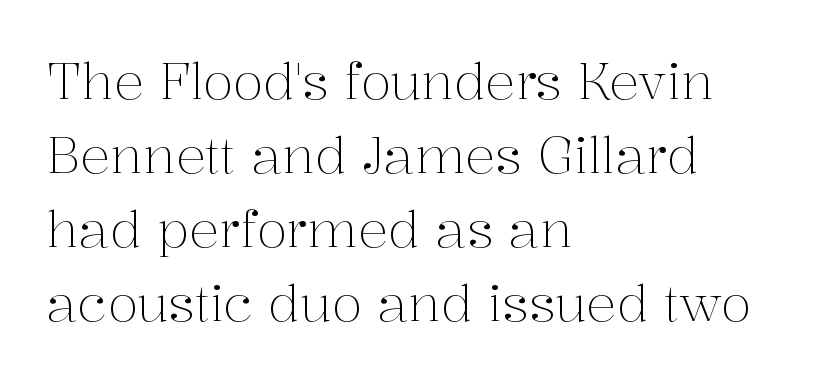
The image shows 50 px light serif type, upright; set left-aligned, normal line spacing (1.48x), normal letter spacing, not underlined; medium stroke contrast and a medium x-height.
